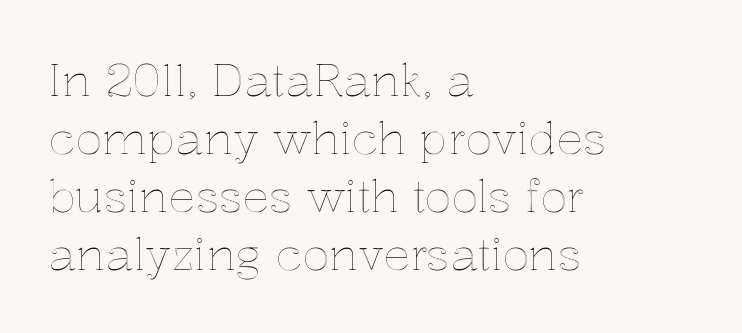
The image shows 45 px text type, upright; set left-aligned, normal line spacing (1.29x), normal letter spacing, not underlined; a medium x-height.
